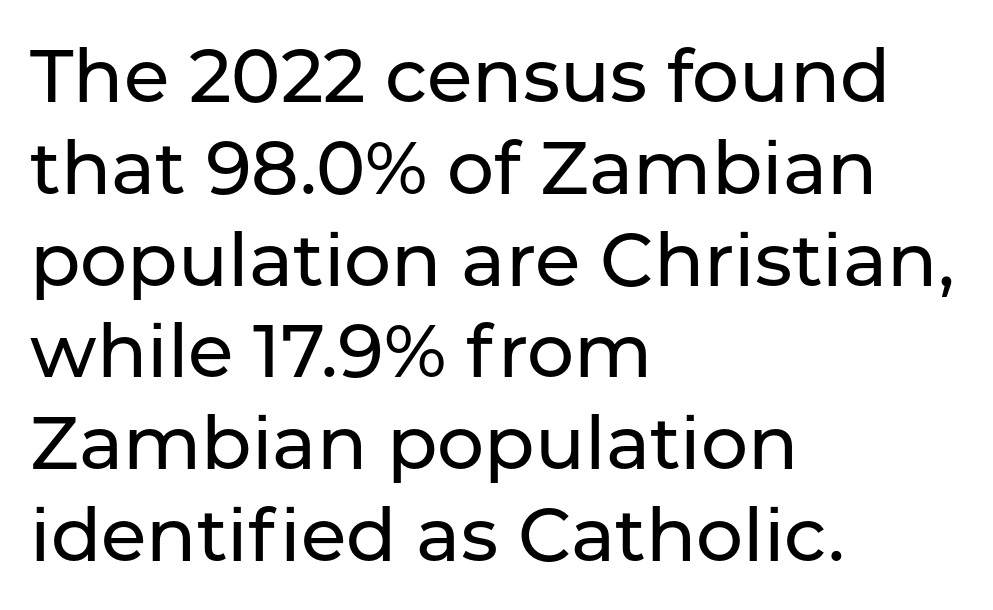
The image shows 74 px sans-serif type, upright; set left-aligned, line spacing 1.24x, normal letter spacing, not underlined; low stroke contrast and a medium x-height.
